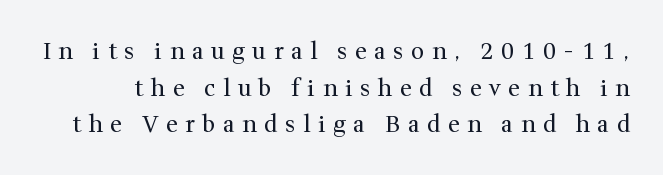
Weight: regular or lighter. Quick note: not italic, upright. The string is rendered with underlining switched off. Characters follow at a spacing far wider than the type designer built in. How would I describe the line gaps? Plain and ordinary.
